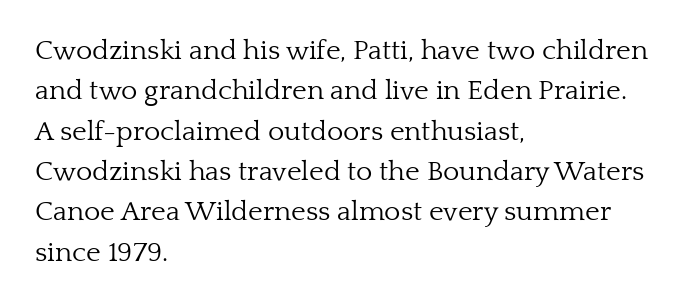
{"serif": "yes", "italic": "no", "bold": "no", "weight": "light", "width": "normal", "stroke_contrast": "low", "x_height": "medium", "monospaced": "no", "underline": "no", "align": "left", "line_spacing": "normal", "line_spacing_ratio": 1.44, "letter_spacing": "normal", "letter_spacing_em": 0.0, "glyph_px": 28}
